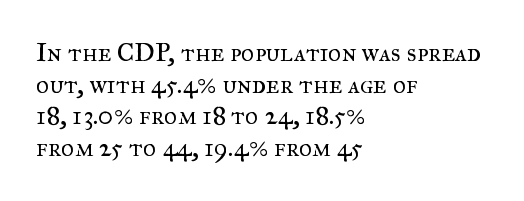
Nope, not italic — everything's standing straight. The font is comparable to plain body text, perhaps lighter. Inter-character spacing is left at the font's built-in metrics. The zone under the glyphs is completely vacant. These lines are set flush left with a ragged right edge.
